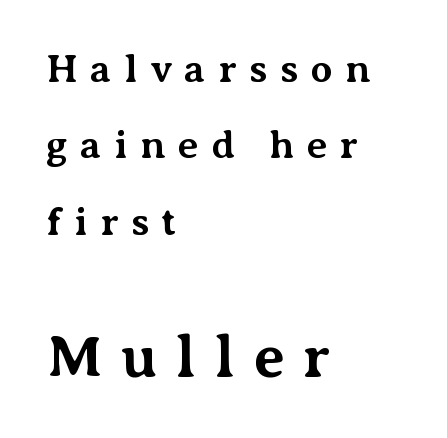
{"serif": "yes", "italic": "no", "bold": "yes", "weight": "bold", "width": "normal", "stroke_contrast": "medium", "x_height": "medium", "monospaced": "no", "underline": "no", "align": "left", "line_spacing": "loose", "line_spacing_ratio": 1.91, "letter_spacing": "wide", "letter_spacing_em": 0.31, "larger_block": "second", "size_ratio": 1.5, "glyph_px": 60}
